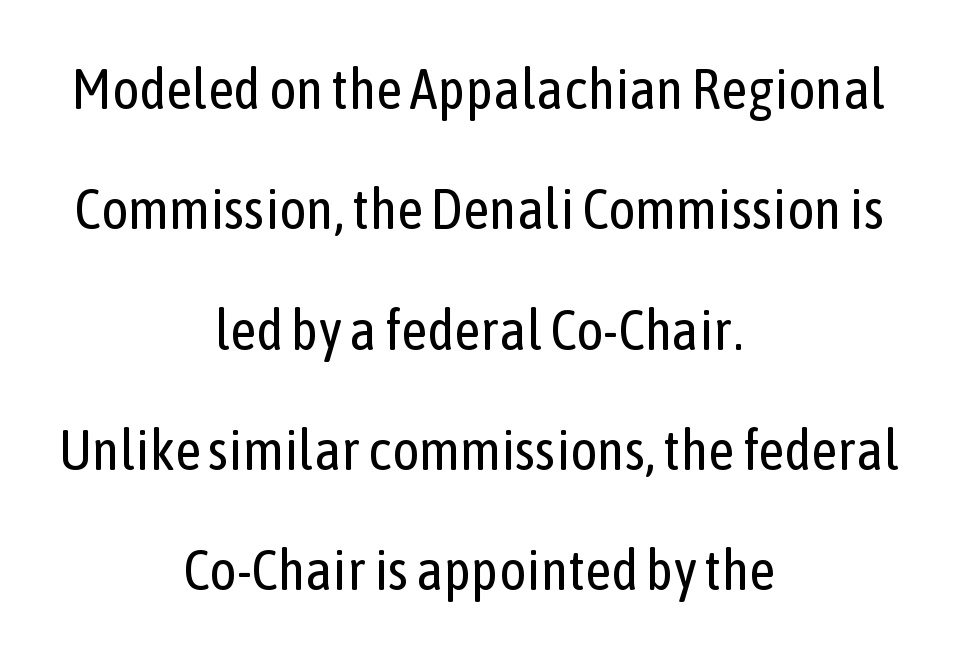
The image shows 57 px regular-weight, condensed sans-serif type, upright; set centered, loose line spacing (2.11x), normal letter spacing, not underlined; low stroke contrast and a medium x-height.
